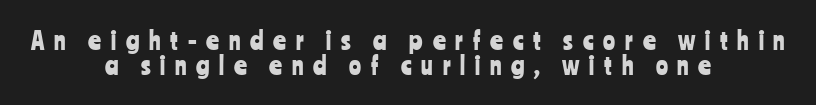
{"italic": "no", "underline": "no", "align": "center", "line_spacing": "tight", "line_spacing_ratio": 1.02, "letter_spacing": "wide", "letter_spacing_em": 0.39, "glyph_px": 25}
